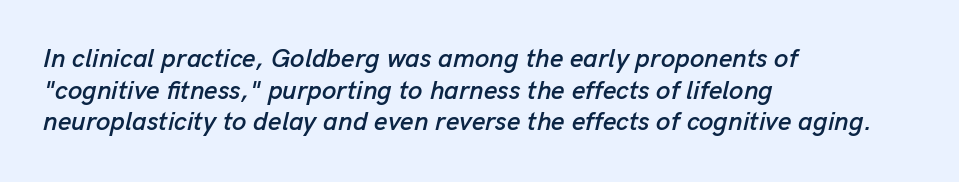
Q: Is the text italic (slanted)? A: Yes, it leans right by about 13 degrees.
Q: Is the text underlined? A: No.
Q: How is the paragraph aligned? A: Left-aligned.
Q: Is the spacing between letters normal or unusually wide? A: Normal.
